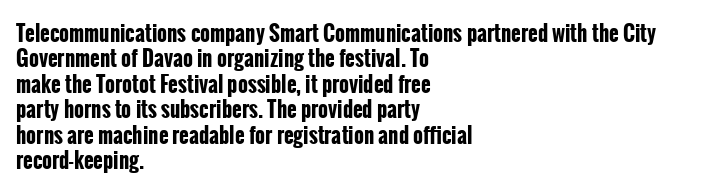
The gaps between neighbouring characters are ordinary and unremarkable. Heavy, bold letterforms. Posture: straight, roman, zero tilt. Caption: multi-line text, flush left, ragged right. Clear beneath every line of the passage.
